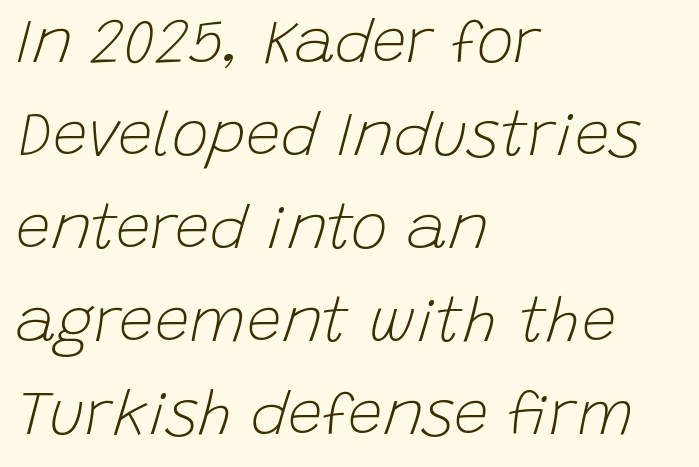
All the whitespace from short lines collects on the right. The typography opts for an oblique posture over an upright one. Here the glyphs are tracked normally, forming tight word shapes. Nobody drew a line under any word here. Vertical stems look standard width or narrower in stroke. Baseline-to-baseline distance is the conventional proportion of letter height.
